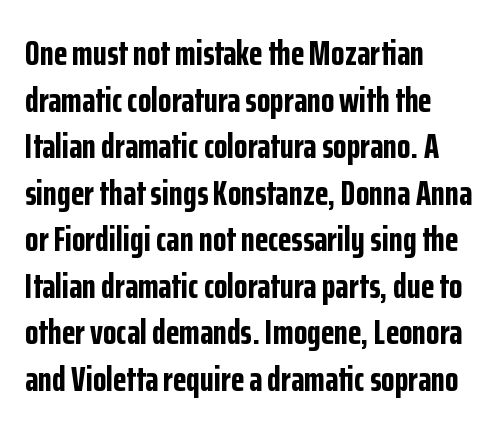
Q: Is the text bold? A: Yes.
Q: Is the text italic (slanted)? A: No, it is upright.
Q: Is the typeface a serif or a sans-serif typeface? A: Sans-serif.
Q: Is the text underlined? A: No.
Q: How is the paragraph aligned? A: Left-aligned.
Q: Is the spacing between letters normal or unusually wide? A: Normal.
Q: Is the spacing between lines tight, normal or loose? A: Normal.
Q: Width (condensed, normal, or wide)? A: Condensed.
Q: Stroke contrast? A: Low.
Q: x-height? A: Medium.
Q: Monospaced? A: No.
